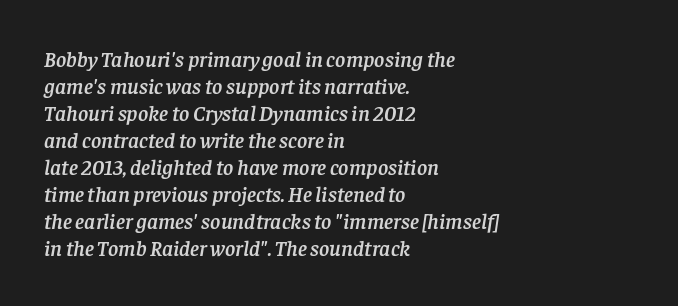
Posture: slanted. This sample is left-justified, so line endings fall wherever the words run out. Letter spacing: default. Check under the words: just untouched page.
